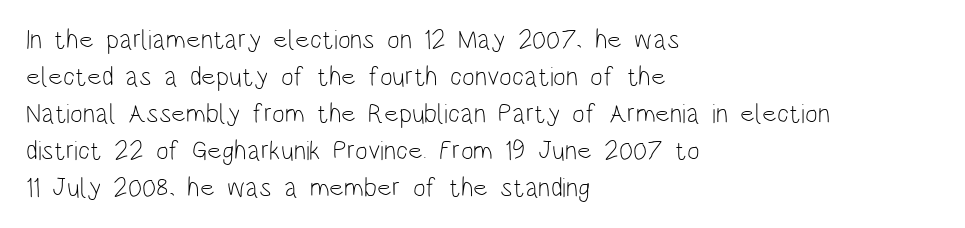
Q: Is the text bold? A: No.
Q: Is the text italic (slanted)? A: No, it is upright.
Q: Is the text underlined? A: No.
Q: How is the paragraph aligned? A: Left-aligned.
Q: Is the spacing between letters normal or unusually wide? A: Normal.
Q: Is the spacing between lines tight, normal or loose? A: Normal.
